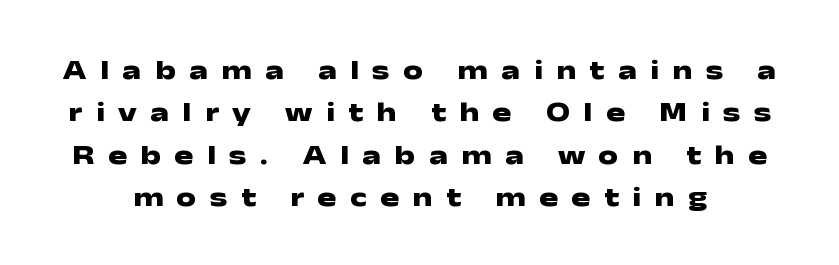
Here the designer chose a conventional face with non-uniform glyph widths. Posture: vertical. Leading matches the norm, producing a regular column. Descenders hang freely into open space. Display-style spreading of the glyphs; the letterfit is very open.
